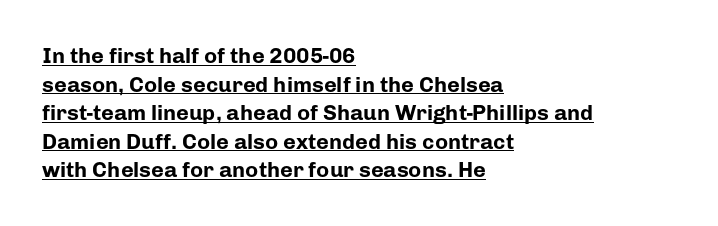
No extra tracking has been applied to these lines. Does the leading feel generous? No, just average. The text block is weighted toward the left margin, trailing off unevenly rightward. Stroke thickness is high; the sample reads as a true bold. In terms of posture, this sample is upright.
